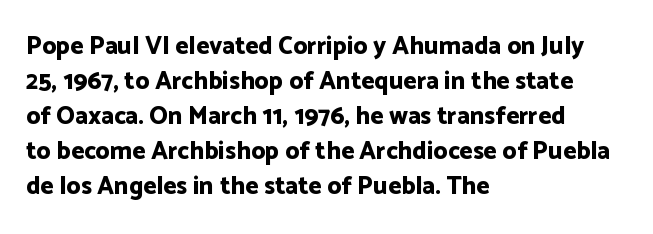
Q: Is the text bold? A: Yes.
Q: Is the text italic (slanted)? A: No, it is upright.
Q: Is the text underlined? A: No.
Q: How is the paragraph aligned? A: Left-aligned.
Q: Is the spacing between letters normal or unusually wide? A: Normal.
Q: Is the spacing between lines tight, normal or loose? A: Normal.
